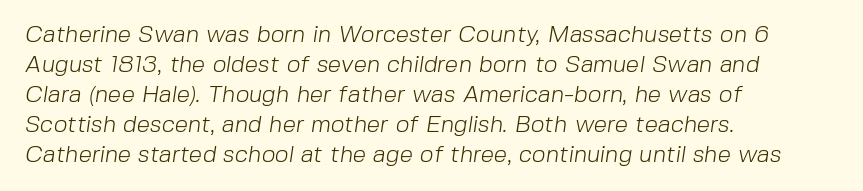
{"bold": "no", "underline": "no", "align": "left", "line_spacing": "normal", "line_spacing_ratio": 1.25, "letter_spacing": "normal", "letter_spacing_em": 0.0, "glyph_px": 24}
